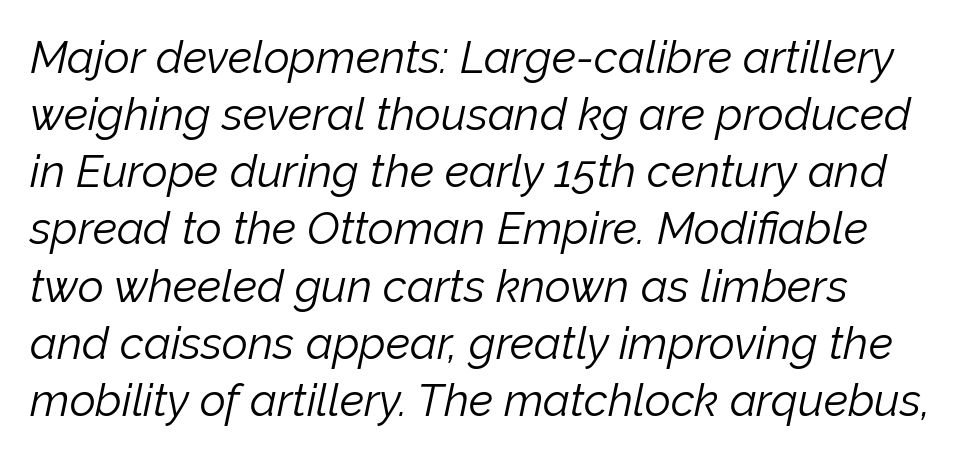
The image shows 45 px light type, italic (leaning right); set normal line spacing (1.27x), normal letter spacing, not underlined; low stroke contrast and a medium x-height.
